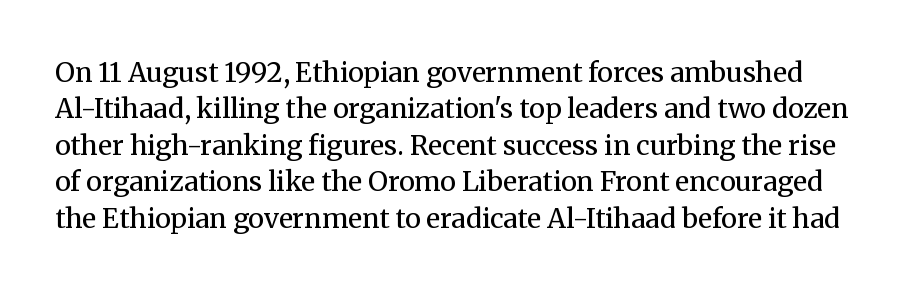
Q: Is the text bold? A: No.
Q: Is the text italic (slanted)? A: No, it is upright.
Q: Is the text underlined? A: No.
Q: Is the spacing between letters normal or unusually wide? A: Normal.
Q: Is the spacing between lines tight, normal or loose? A: Normal.
